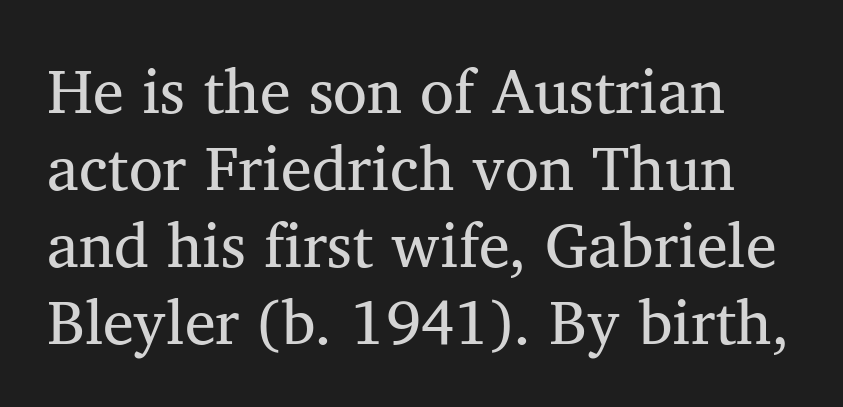
You could not count columns in this text — the font is proportionally spaced. In terms of posture, this sample is upright. Each word holds together tightly as a unit, with standard inter-letter gaps. Stems and bowls with no extra thickness — not bold. Are there feet on the stems? There are — it's a serif.
